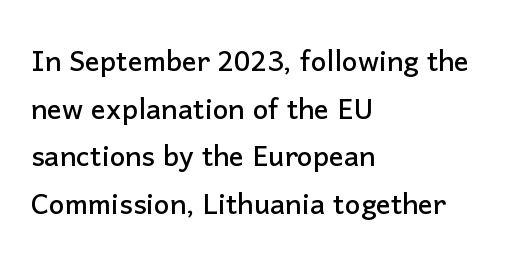
{"serif": "no", "italic": "no", "width": "normal", "stroke_contrast": "low", "x_height": "medium", "monospaced": "no", "underline": "no", "align": "left", "line_spacing": "normal", "line_spacing_ratio": 1.29, "letter_spacing": "normal", "letter_spacing_em": 0.0, "glyph_px": 37}
